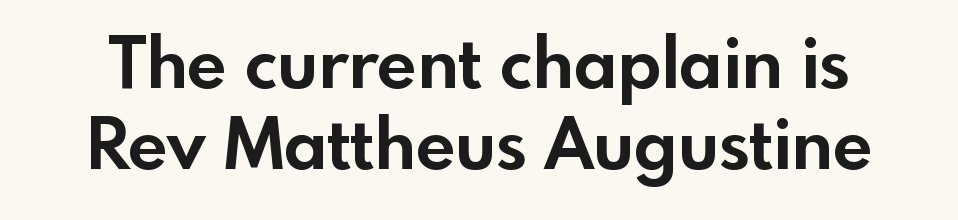
Default kerning and tracking; the words read as compact shapes. How heavy is the stroke? Heavy — this is a bold. The zone under the glyphs is completely vacant. The face used here is proportionally spaced, like ordinary book or web type.
